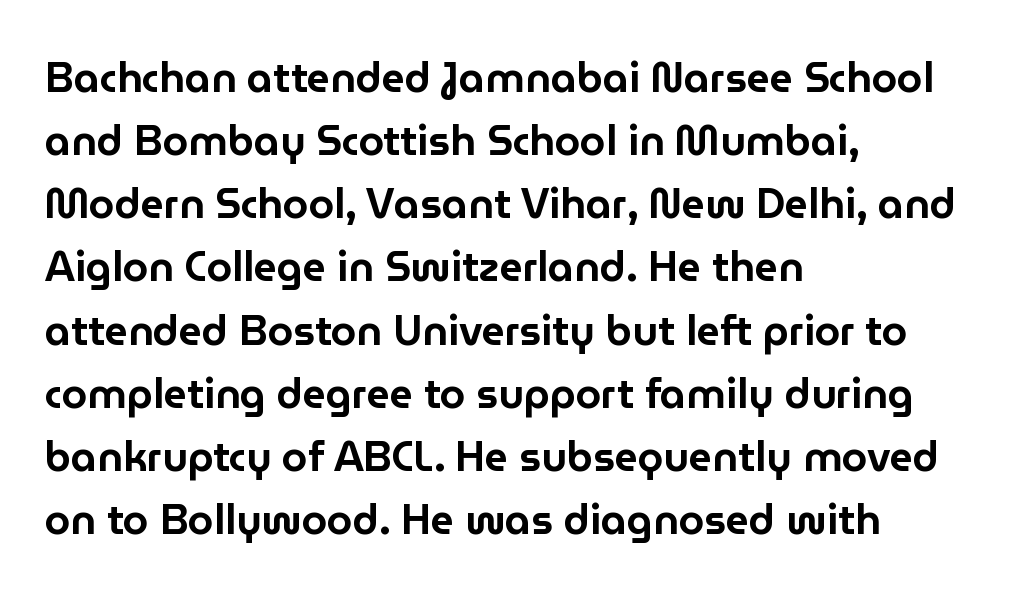
Q: Is the text italic (slanted)? A: No, it is upright.
Q: Is the typeface a serif or a sans-serif typeface? A: Sans-serif.
Q: Is the text underlined? A: No.
Q: How is the paragraph aligned? A: Left-aligned.
Q: Is the spacing between letters normal or unusually wide? A: Normal.
Q: Is the spacing between lines tight, normal or loose? A: Normal.
Q: Width (condensed, normal, or wide)? A: Normal.
Q: Stroke contrast? A: Low.
Q: x-height? A: Medium.
Q: Monospaced? A: No.
